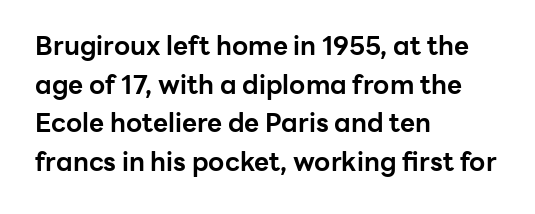
{"italic": "no", "bold": "yes", "underline": "no", "align": "left", "line_spacing": "normal", "line_spacing_ratio": 1.49, "letter_spacing": "normal", "letter_spacing_em": 0.0, "glyph_px": 26}
